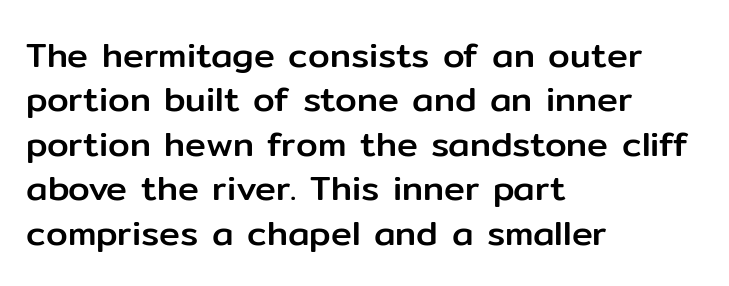
{"serif": "no", "italic": "no", "width": "normal", "stroke_contrast": "low", "x_height": "medium", "monospaced": "no", "underline": "no", "align": "left", "line_spacing": "normal", "line_spacing_ratio": 1.27, "letter_spacing": "normal", "letter_spacing_em": 0.0, "glyph_px": 35}
